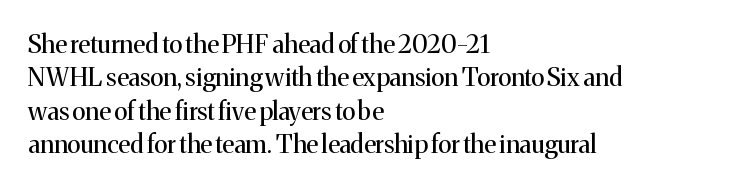
{"italic": "no", "bold": "no", "underline": "no", "align": "left", "line_spacing": "normal", "line_spacing_ratio": 1.34, "letter_spacing": "normal", "letter_spacing_em": 0.0, "glyph_px": 25}
